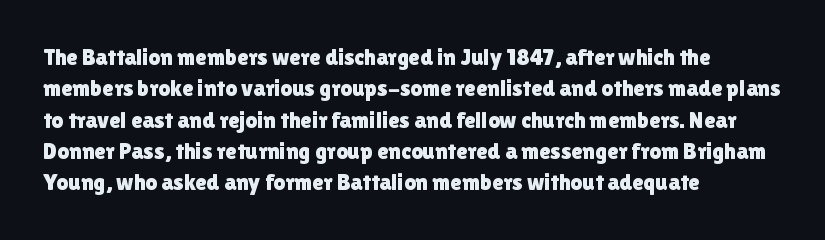
{"italic": "no", "underline": "no", "align": "left", "line_spacing": "normal", "line_spacing_ratio": 1.36, "letter_spacing": "normal", "letter_spacing_em": 0.0, "glyph_px": 23}
